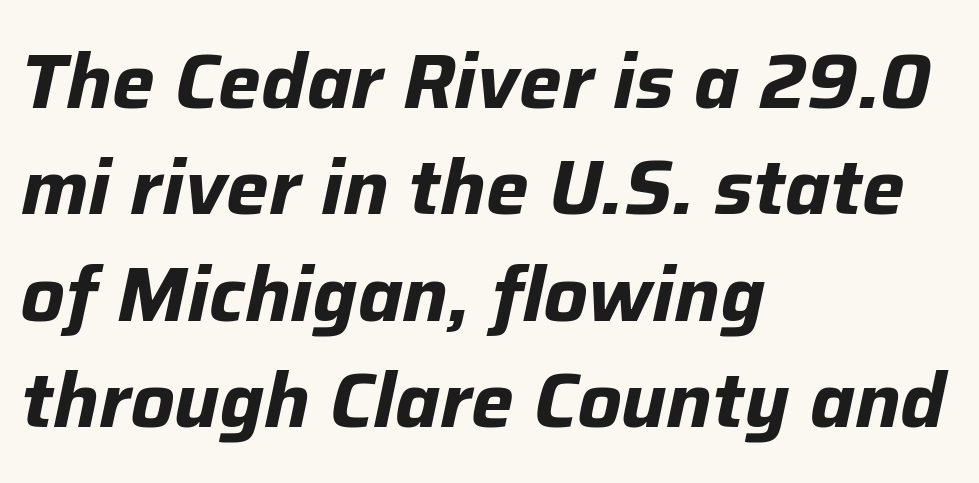
Q: Is the text bold? A: Yes.
Q: Is the text italic (slanted)? A: Yes, it leans right by about 12 degrees.
Q: Is the text underlined? A: No.
Q: How is the paragraph aligned? A: Left-aligned.
Q: Is the spacing between letters normal or unusually wide? A: Normal.
Q: Is the spacing between lines tight, normal or loose? A: Normal.
Q: Width (condensed, normal, or wide)? A: Normal.
Q: Stroke contrast? A: Low.
Q: x-height? A: Medium.
Q: Monospaced? A: No.
